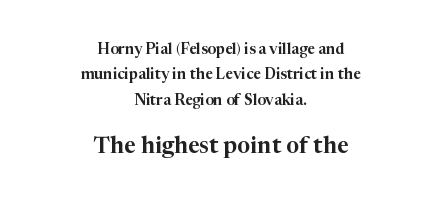
{"italic": "no", "underline": "no", "align": "center", "line_spacing": "normal", "line_spacing_ratio": 1.69, "letter_spacing": "normal", "letter_spacing_em": 0.0, "larger_block": "second", "size_ratio": 1.53, "glyph_px": 23}
